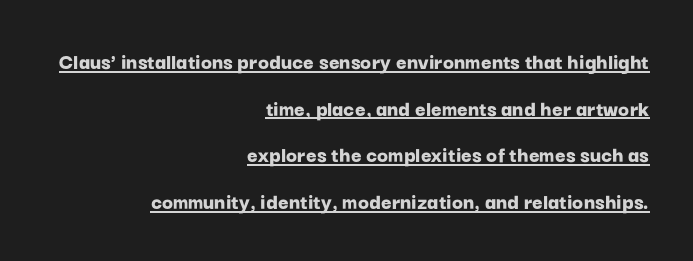
Each line ends at the same right margin while the left side varies. A great deal of white space separates one row of letters from the next. When letters stand straight like this, we call the style roman or upright. There is no visible air inserted between adjacent glyphs. Emphasis by weight is at full strength: bold.
